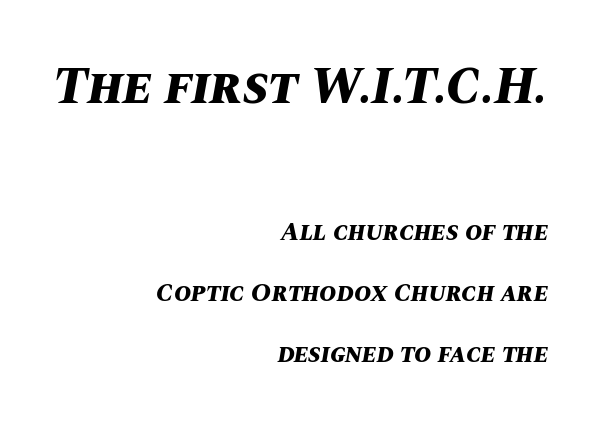
The image shows 53 px bold type, italic (leaning right); set right-aligned, loose line spacing (2.34x), normal letter spacing, not underlined; the first (top) block is 2.04x larger; medium stroke contrast and a large x-height.
